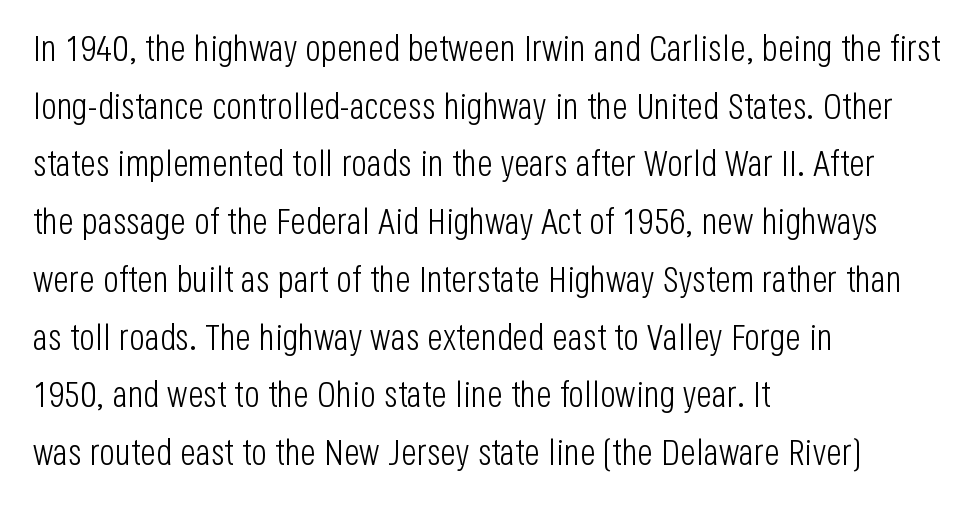
{"serif": "no", "italic": "no", "bold": "no", "weight": "light", "width": "condensed", "stroke_contrast": "low", "x_height": "large", "monospaced": "no", "underline": "no", "align": "left", "line_spacing": "normal", "line_spacing_ratio": 1.56, "letter_spacing": "normal", "letter_spacing_em": 0.0, "glyph_px": 37}
